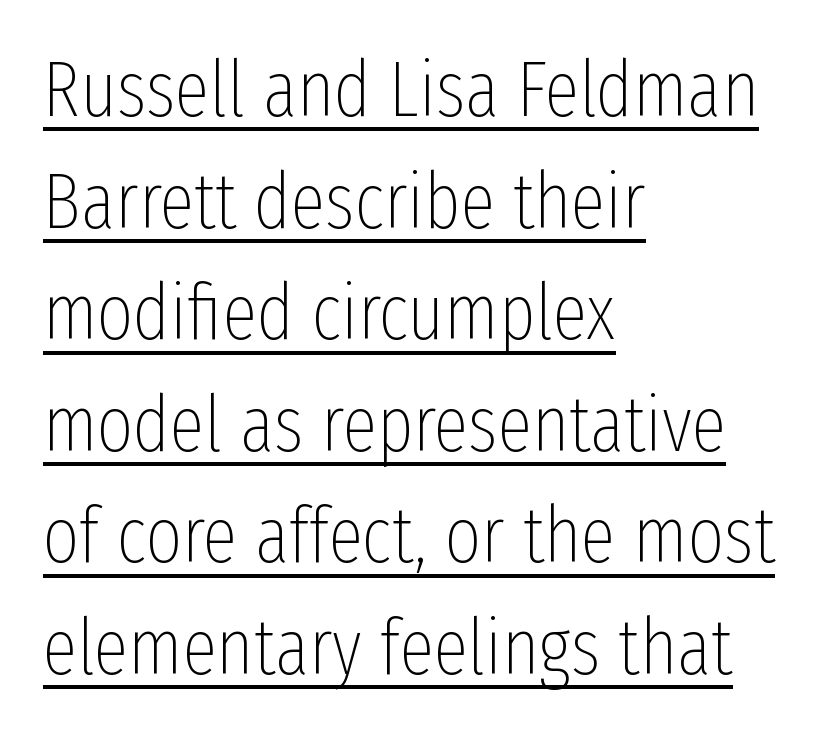
{"serif": "no", "italic": "no", "bold": "no", "weight": "thin", "width": "condensed", "stroke_contrast": "low", "x_height": "medium", "monospaced": "no", "underline": "yes", "align": "left", "line_spacing": "normal", "line_spacing_ratio": 1.43, "letter_spacing": "normal", "letter_spacing_em": 0.0, "glyph_px": 78}
